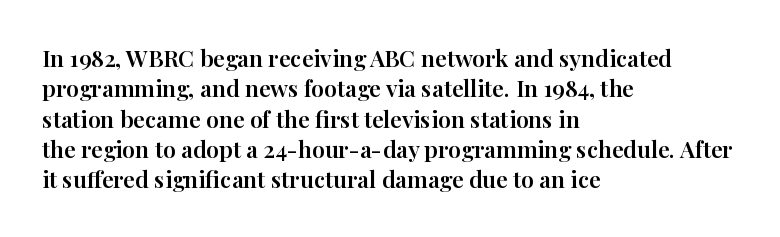
The image shows 23 px text type, upright; set left-aligned, normal line spacing (1.32x), normal letter spacing, not underlined.
